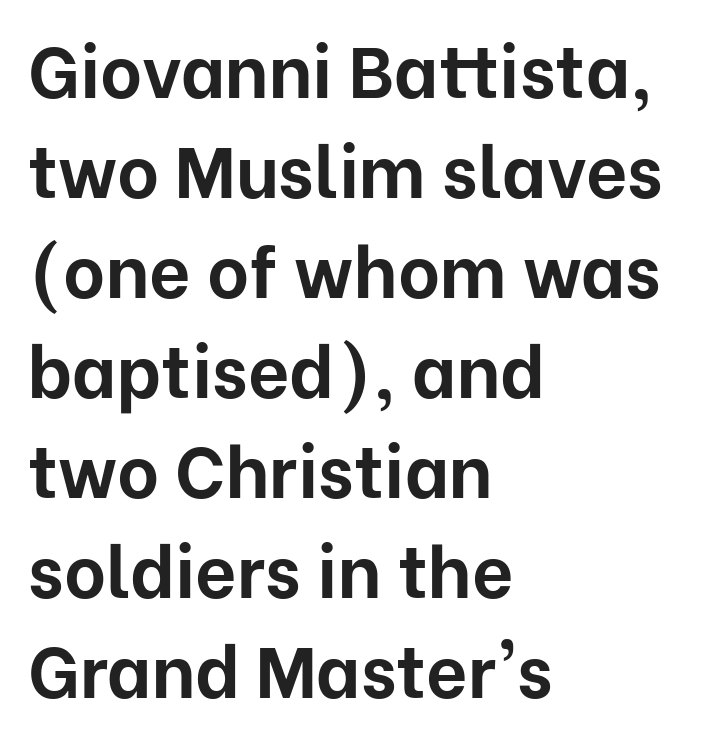
{"serif": "no", "italic": "no", "bold": "yes", "weight": "bold", "width": "normal", "stroke_contrast": "low", "x_height": "medium", "monospaced": "no", "underline": "no", "align": "left", "line_spacing": "normal", "line_spacing_ratio": 1.39, "letter_spacing": "normal", "letter_spacing_em": 0.0, "glyph_px": 72}
